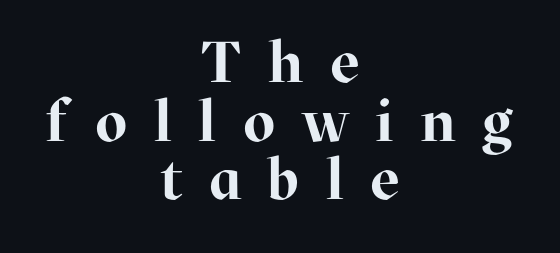
Q: Is the text bold? A: Yes.
Q: Is the text italic (slanted)? A: No, it is upright.
Q: Is the typeface a serif or a sans-serif typeface? A: Serif.
Q: Is the text underlined? A: No.
Q: How is the paragraph aligned? A: Centered.
Q: Is the spacing between letters normal or unusually wide? A: Unusually wide.
Q: Is the spacing between lines tight, normal or loose? A: Tight.
Q: Width (condensed, normal, or wide)? A: Normal.
Q: Stroke contrast? A: High.
Q: x-height? A: Medium.
Q: Monospaced? A: No.
